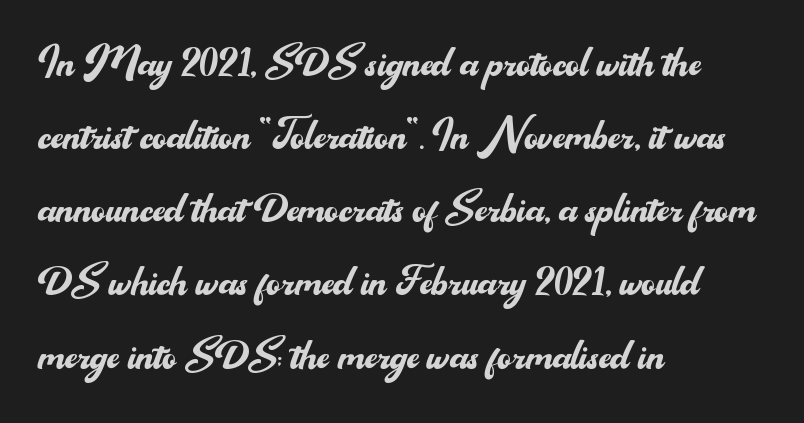
{"serif": "no", "bold": "no", "weight": "regular", "width": "normal", "stroke_contrast": "medium", "x_height": "small", "monospaced": "no", "underline": "no", "align": "left", "line_spacing": "normal", "line_spacing_ratio": 1.38, "letter_spacing": "normal", "letter_spacing_em": 0.0, "glyph_px": 53}
